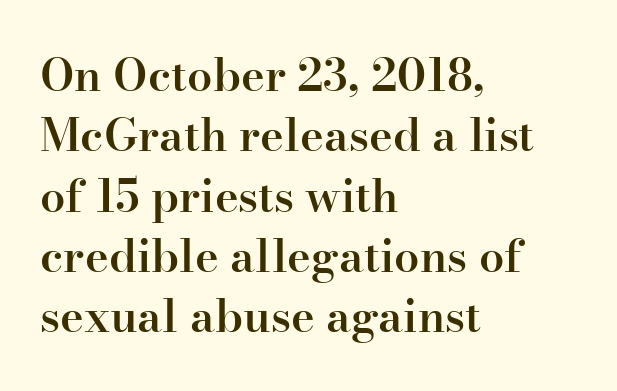
The image shows 45 px semibold serif type, upright; set left-aligned, normal line spacing (1.34x), normal letter spacing, not underlined; high stroke contrast and a small x-height.
